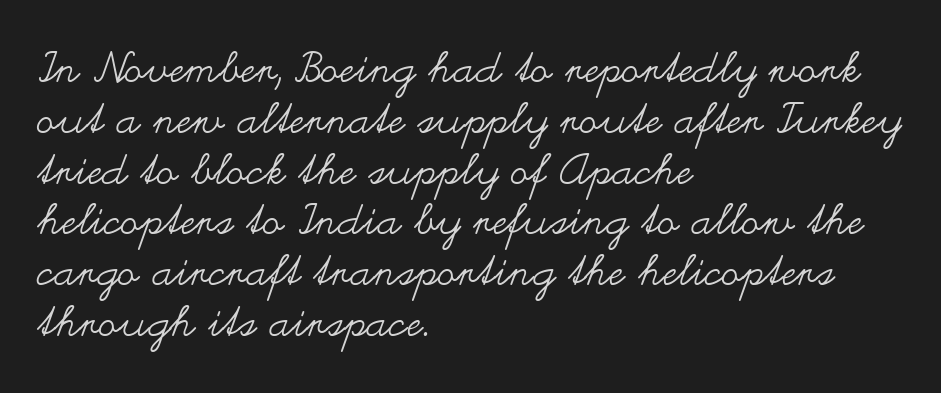
{"bold": "no", "weight": "regular", "width": "wide", "stroke_contrast": "medium", "x_height": "small", "monospaced": "no", "underline": "no", "align": "left", "line_spacing_ratio": 1.21, "letter_spacing": "normal", "letter_spacing_em": 0.0, "glyph_px": 42}
